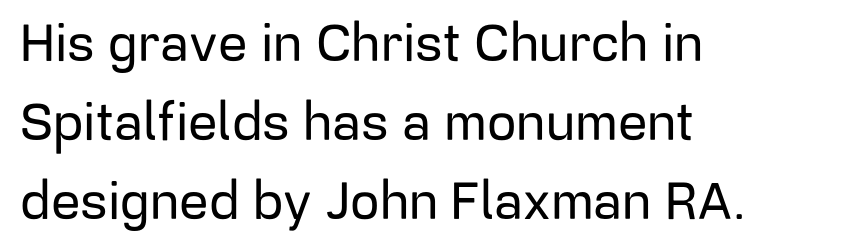
Q: Is the text italic (slanted)? A: No, it is upright.
Q: Is the typeface a serif or a sans-serif typeface? A: Sans-serif.
Q: Is the text underlined? A: No.
Q: How is the paragraph aligned? A: Left-aligned.
Q: Is the spacing between letters normal or unusually wide? A: Normal.
Q: Is the spacing between lines tight, normal or loose? A: Normal.
Q: Width (condensed, normal, or wide)? A: Normal.
Q: Stroke contrast? A: Low.
Q: x-height? A: Medium.
Q: Monospaced? A: No.
